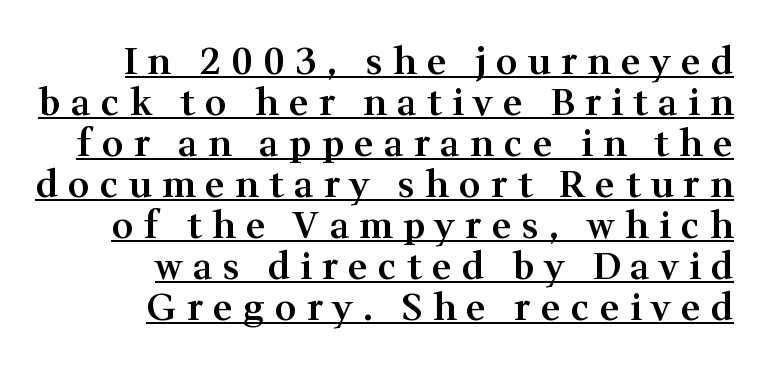
{"serif": "yes", "italic": "no", "bold": "semi", "weight": "semibold", "width": "normal", "stroke_contrast": "medium", "x_height": "medium", "monospaced": "no", "underline": "yes", "align": "right", "line_spacing": "tight", "line_spacing_ratio": 1.11, "letter_spacing": "wide", "letter_spacing_em": 0.28, "glyph_px": 37}
